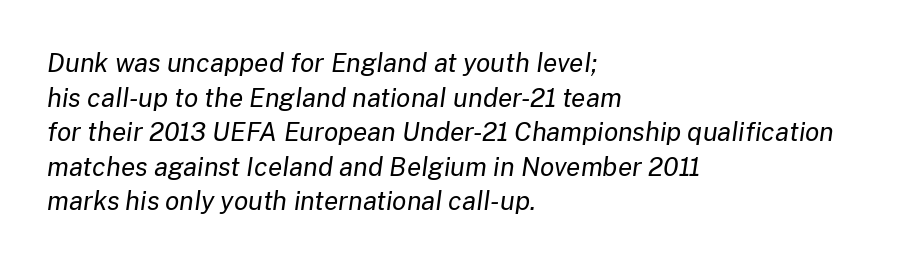
Plain, unruled lines of type. Is the type slanted? Yes — the strokes lean at a clear angle. Vertical stems look standard width or narrower in stroke. This rendering uses left alignment, leaving the right contour irregular.
